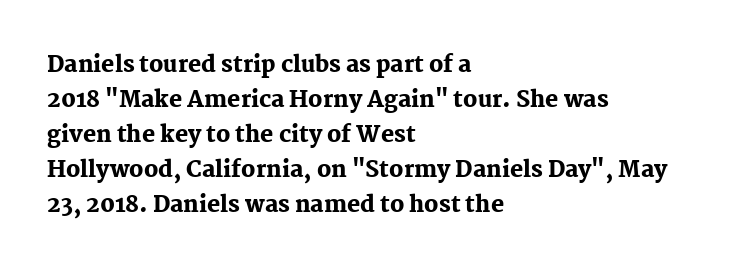
Horizontal bands of white between lines are of average thickness. The rendering keeps characters at their native spacing. Line beginnings align vertically; line endings do not. The font is running at its bold setting. No italicization has been applied; the sample stays upright.
